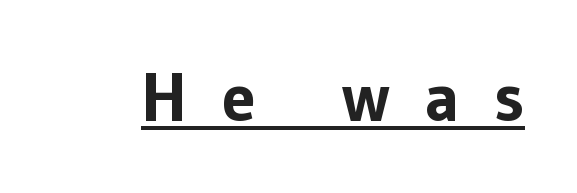
What kind of face is this? One without serifs — a sans. A typesetter would call this heavily tracked-out type. The letters advance in unequal steps, a hallmark of proportional type. This rendering features underlined lettering.
